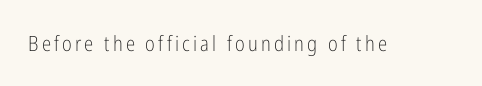
{"italic": "no", "bold": "no", "underline": "no", "glyph_px": 21}
